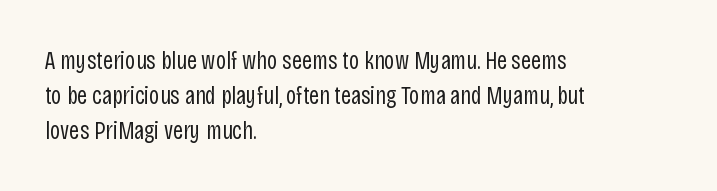
Nobody drew a line under any word here. The passage is arranged the way most books set body copy — flush left. Is the stroke heavy? The answer is a plain regular-or-lighter. Nobody touched the tracking dial on this one. A roman cut, with each character standing at attention. The space between consecutive lines is moderate.
